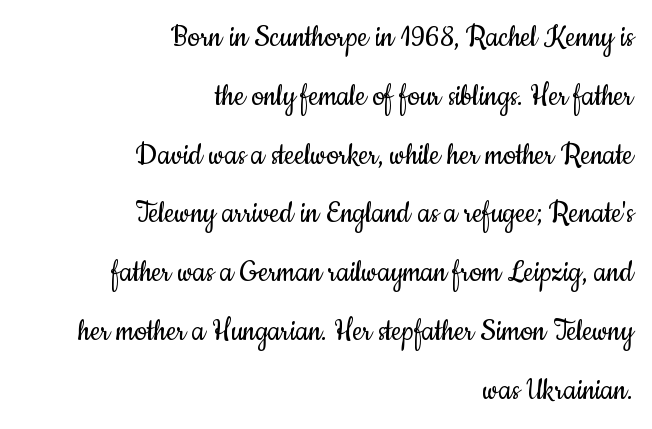
Do the characters align in a grid? No, the font is proportional. Letterform terminals end flat and unadorned throughout the passage. The tracking reads as untouched default to a designer's eye. A student would call this right alignment; a typographer would say flush right, rag left.
